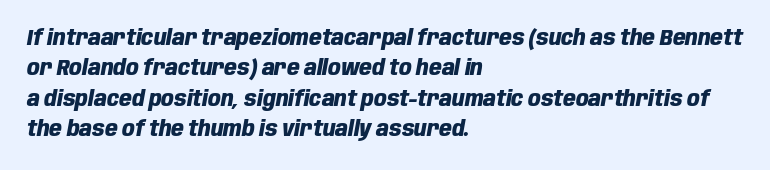
Q: Is the text bold? A: Yes.
Q: Is the text italic (slanted)? A: Yes, it leans right by about 10 degrees.
Q: Is the text underlined? A: No.
Q: How is the paragraph aligned? A: Left-aligned.
Q: Is the spacing between letters normal or unusually wide? A: Normal.
Q: Is the spacing between lines tight, normal or loose? A: Normal.
